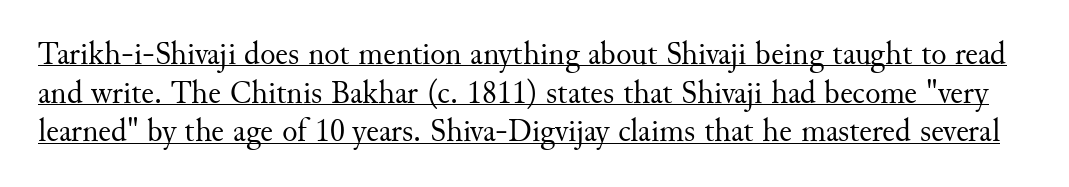
Q: Is the text bold? A: No.
Q: Is the text italic (slanted)? A: No, it is upright.
Q: Is the typeface a serif or a sans-serif typeface? A: Serif.
Q: Is the text underlined? A: Yes.
Q: Is the spacing between letters normal or unusually wide? A: Normal.
Q: Width (condensed, normal, or wide)? A: Normal.
Q: Stroke contrast? A: Medium.
Q: x-height? A: Small.
Q: Monospaced? A: No.
